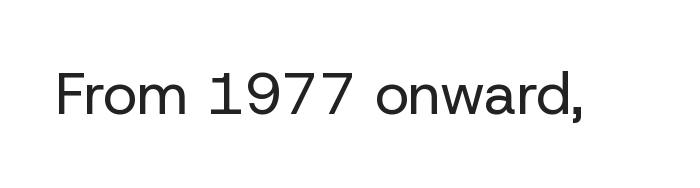
The image shows 58 px regular-weight sans-serif type, upright; set normal letter spacing, not underlined; low stroke contrast and a medium x-height.
